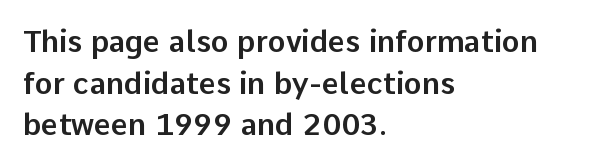
The letters advance in unequal steps, a hallmark of proportional type. This rendering features lettering with no underline. Honestly, the row spacing looks completely unremarkable. This sample is left-justified, so line endings fall wherever the words run out.
